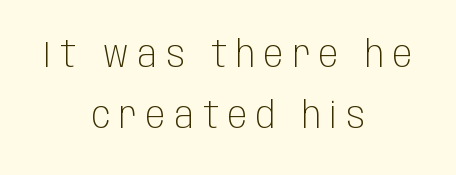
The image shows 36 px light, condensed sans-serif type, upright; set centered, normal line spacing (1.69x), unusually wide letter spacing (+0.25 em), not underlined; low stroke contrast and a large x-height.
